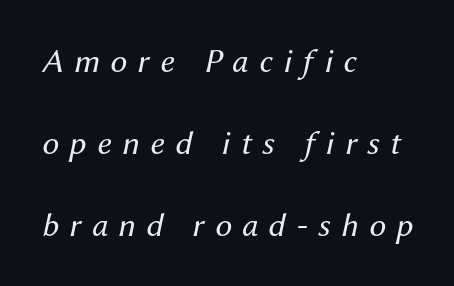
{"italic": "yes", "lean": "right", "slant_degrees": 12, "bold": "no", "weight": "regular", "width": "normal", "stroke_contrast": "medium", "x_height": "medium", "monospaced": "no", "underline": "no", "align": "left", "line_spacing": "loose", "line_spacing_ratio": 2.41, "letter_spacing": "wide", "letter_spacing_em": 0.31, "glyph_px": 34}
